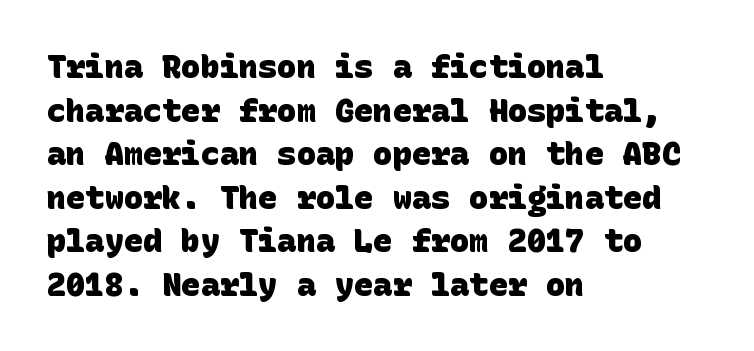
The image shows 32 px heavy sans-serif type; set left-aligned, normal line spacing (1.36x), normal letter spacing, not underlined; low stroke contrast and a large x-height.
